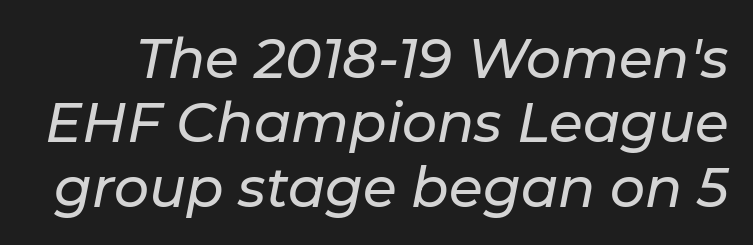
Would a proofreader flag this as italicized? Yes. A clean baseline with only descenders dipping below it. Each letter keeps its own natural width here, so spacing adapts to shape. What stands out about the letter spacing? Nothing — it is the standard amount.
